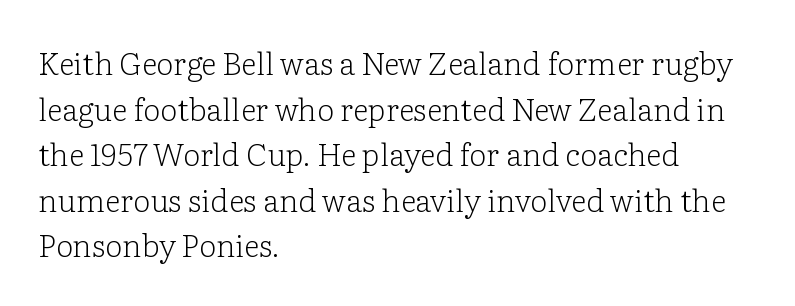
This sample uses plain, unmodified letter spacing. Classification — serif. Whoever set this chose a conventional vertical rhythm. Note the varied advance widths — an 'i' is clearly narrower than an 'm'. The letters look calm and open, with moderate or lighter stems.
